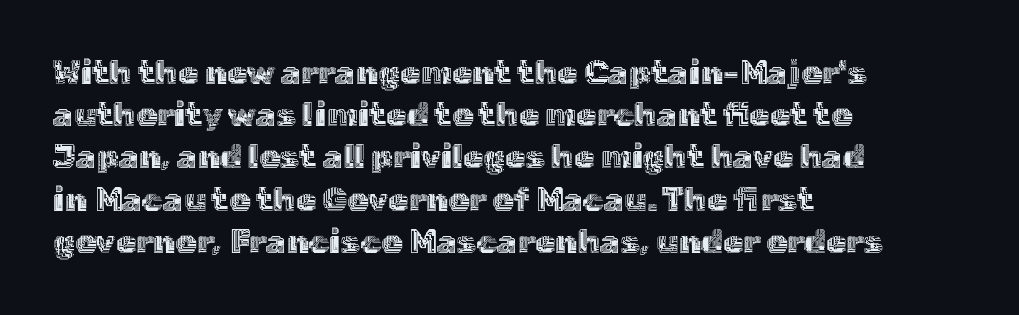
{"italic": "no", "width": "normal", "x_height": "medium", "monospaced": "no", "underline": "no", "align": "left", "line_spacing": "normal", "line_spacing_ratio": 1.28, "letter_spacing": "normal", "letter_spacing_em": 0.0, "glyph_px": 33}
